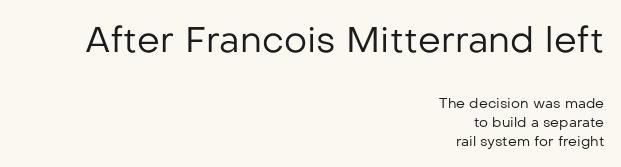
Q: Is the text bold? A: No.
Q: Is the text italic (slanted)? A: No, it is upright.
Q: Is the typeface a serif or a sans-serif typeface? A: Sans-serif.
Q: Is the text underlined? A: No.
Q: How is the paragraph aligned? A: Right-aligned.
Q: Is the spacing between letters normal or unusually wide? A: Normal.
Q: Is the spacing between lines tight, normal or loose? A: Normal.
Q: Which block of text is set in a larger size, the first (top) or the second (bottom)? A: The first (top) one.
Q: Width (condensed, normal, or wide)? A: Normal.
Q: Stroke contrast? A: Low.
Q: x-height? A: Medium.
Q: Monospaced? A: No.
